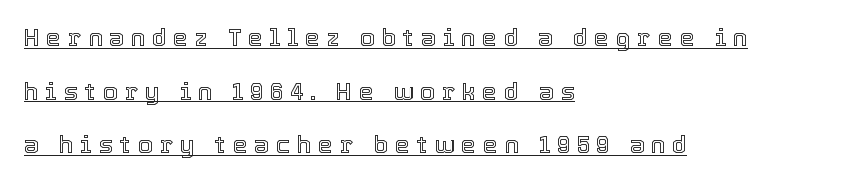
The typography opts for an upright posture over an oblique one. The rendering uses the underline text-decoration. Reading down the column, the eye jumps a long way to each next line. Caption: multi-line text, flush left, ragged right. Compared with typical body copy, the letter spacing here is much looser.
